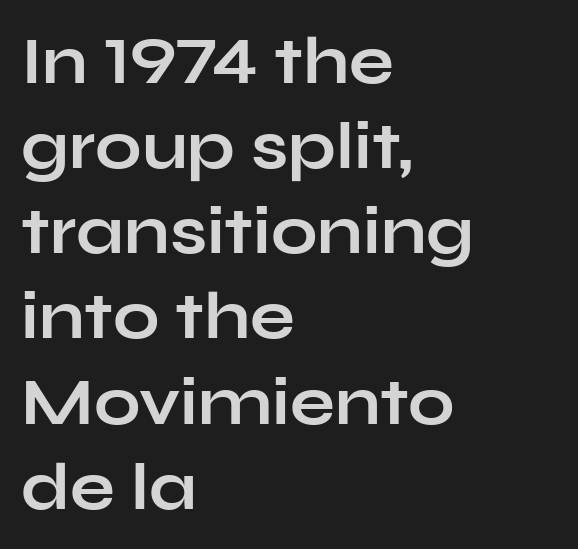
Q: Is the text bold? A: Yes.
Q: Is the text italic (slanted)? A: No, it is upright.
Q: Is the typeface a serif or a sans-serif typeface? A: Sans-serif.
Q: Is the text underlined? A: No.
Q: How is the paragraph aligned? A: Left-aligned.
Q: Is the spacing between letters normal or unusually wide? A: Normal.
Q: Is the spacing between lines tight, normal or loose? A: Normal.
Q: Width (condensed, normal, or wide)? A: Wide.
Q: Stroke contrast? A: Low.
Q: x-height? A: Medium.
Q: Monospaced? A: No.
